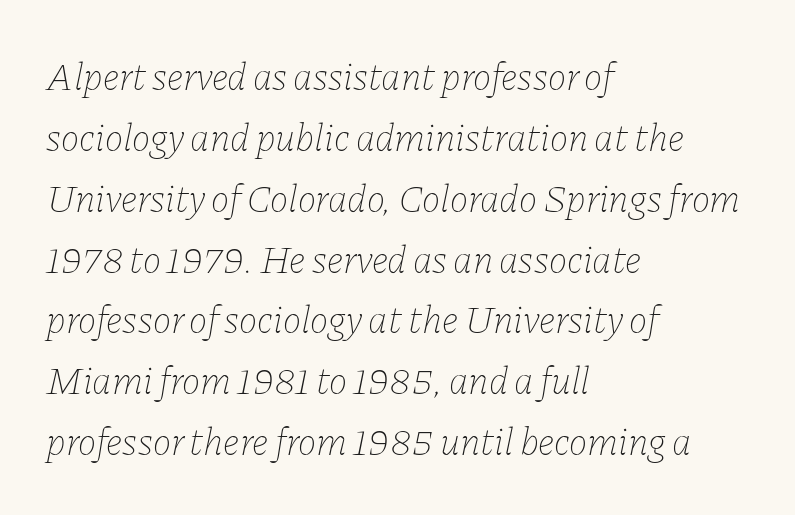
Q: Is the text bold? A: No.
Q: Is the text italic (slanted)? A: Yes, it leans right by about 11 degrees.
Q: Is the text underlined? A: No.
Q: How is the paragraph aligned? A: Left-aligned.
Q: Is the spacing between letters normal or unusually wide? A: Normal.
Q: Is the spacing between lines tight, normal or loose? A: Normal.
Q: Width (condensed, normal, or wide)? A: Normal.
Q: Stroke contrast? A: Low.
Q: x-height? A: Medium.
Q: Monospaced? A: No.
